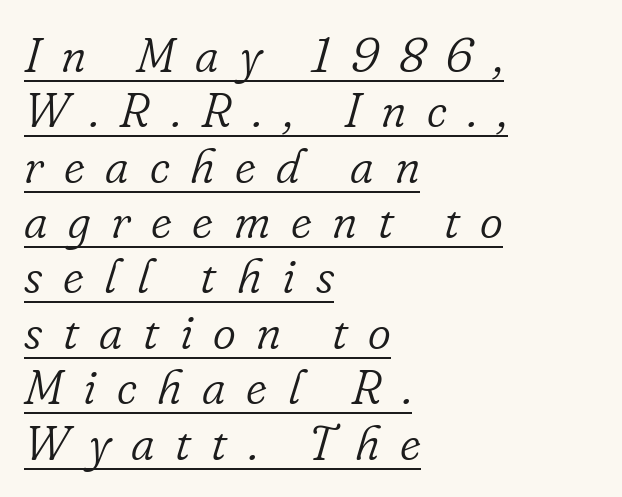
{"serif": "yes", "italic": "yes", "lean": "right", "slant_degrees": 16, "bold": "no", "weight": "light", "width": "normal", "stroke_contrast": "low", "x_height": "small", "monospaced": "no", "underline": "yes", "align": "left", "line_spacing": "tight", "line_spacing_ratio": 1.13, "letter_spacing": "wide", "letter_spacing_em": 0.42, "glyph_px": 49}
